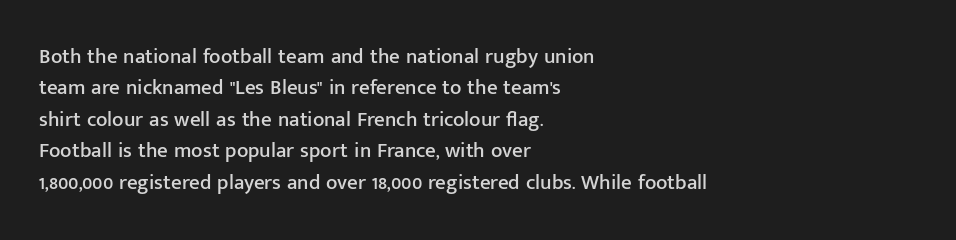
{"italic": "no", "underline": "no", "align": "left", "line_spacing": "normal", "line_spacing_ratio": 1.5, "letter_spacing": "normal", "letter_spacing_em": 0.0, "glyph_px": 21}
